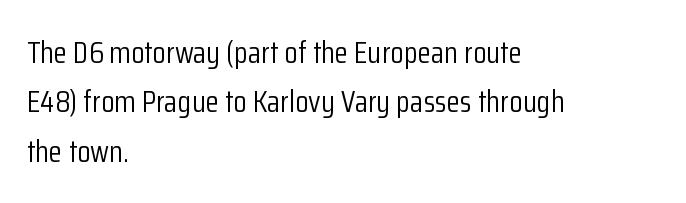
{"serif": "no", "italic": "no", "bold": "no", "weight": "light", "width": "condensed", "stroke_contrast": "low", "x_height": "medium", "monospaced": "no", "underline": "no", "align": "left", "line_spacing": "normal", "line_spacing_ratio": 1.59, "letter_spacing": "normal", "letter_spacing_em": 0.0, "glyph_px": 31}
